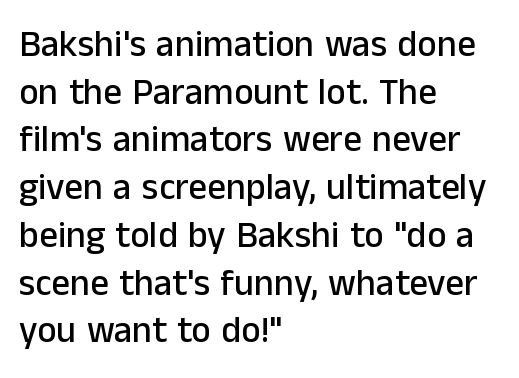
The image shows 37 px sans-serif type, upright; set left-aligned, normal line spacing (1.29x), normal letter spacing, not underlined; low stroke contrast and a medium x-height.
